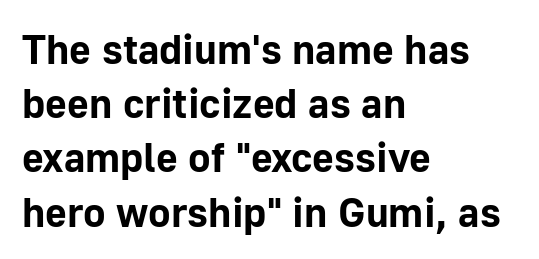
The image shows 42 px bold sans-serif type, upright; set left-aligned, normal line spacing (1.29x), normal letter spacing, not underlined; low stroke contrast and a medium x-height.
